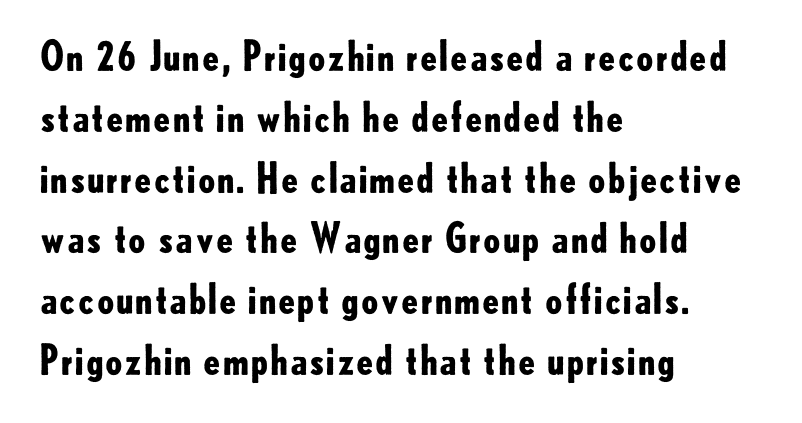
The image shows 40 px bold sans-serif type, upright; set left-aligned, normal line spacing (1.52x), normal letter spacing, not underlined; low stroke contrast and a small x-height.
